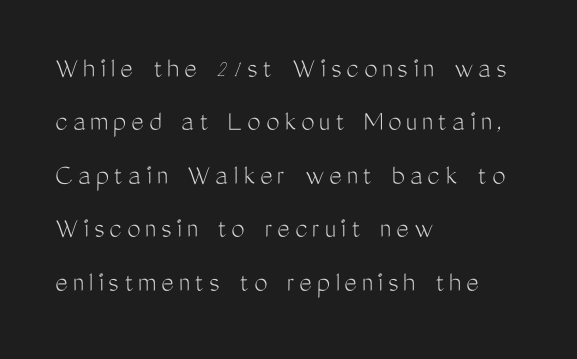
The font family rendered here belongs to the sans-serif group. Designer's note — italics off, roman on. Every row of glyphs begins at an identical x-position on the left. These lines are rendered in a variable-pitch font.
